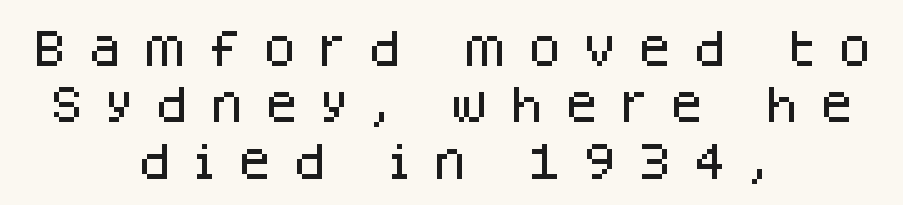
{"serif": "no", "italic": "no", "width": "normal", "stroke_contrast": "low", "x_height": "large", "monospaced": "no", "underline": "no", "align": "center", "line_spacing": "normal", "line_spacing_ratio": 1.41, "letter_spacing": "wide", "letter_spacing_em": 0.5, "glyph_px": 40}
